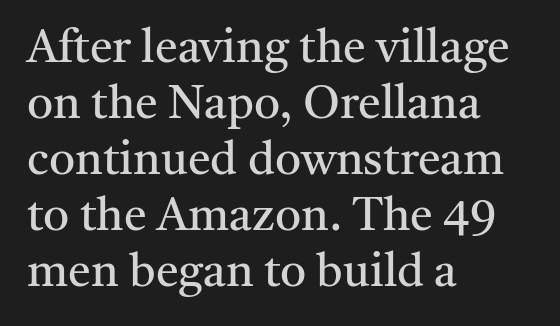
The type is set solid horizontally, with unmodified tracking. Ordinary non-slanted type is in use. Yep, those are serifs on the letters. Character widths vary here, with narrow letters taking less room than wide ones. The lines are quadded left.
